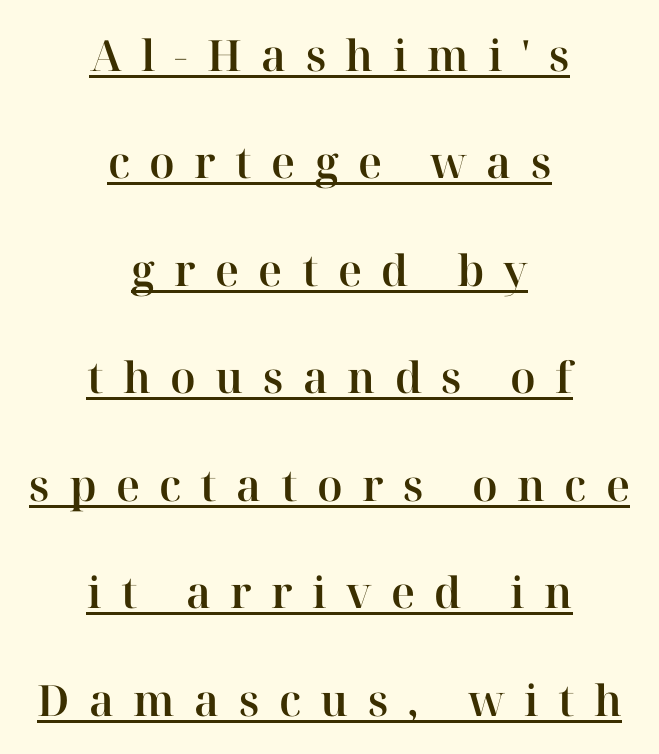
Q: Is the text italic (slanted)? A: No, it is upright.
Q: Is the typeface a serif or a sans-serif typeface? A: Serif.
Q: Is the text underlined? A: Yes.
Q: How is the paragraph aligned? A: Centered.
Q: Is the spacing between letters normal or unusually wide? A: Unusually wide.
Q: Is the spacing between lines tight, normal or loose? A: Loose.
Q: Width (condensed, normal, or wide)? A: Normal.
Q: Stroke contrast? A: High.
Q: x-height? A: Medium.
Q: Monospaced? A: No.
